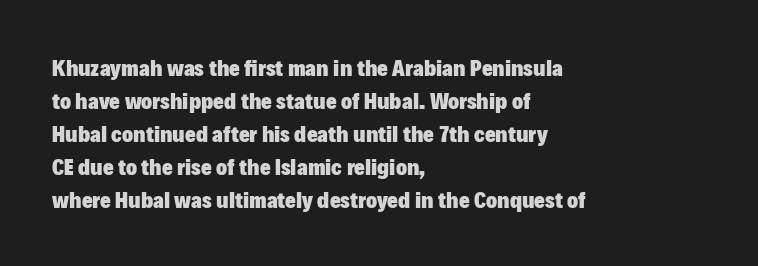
{"italic": "no", "bold": "yes", "underline": "no", "align": "left", "line_spacing": "normal", "line_spacing_ratio": 1.44, "letter_spacing": "normal", "letter_spacing_em": 0.0, "glyph_px": 23}
